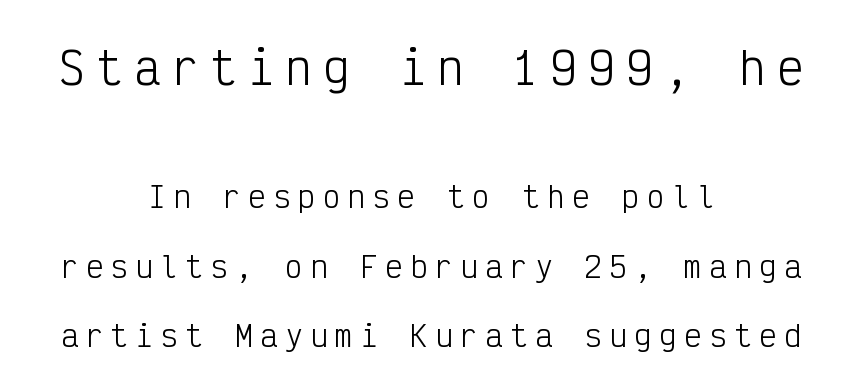
{"serif": "no", "italic": "no", "bold": "no", "weight": "light", "width": "condensed", "stroke_contrast": "low", "x_height": "medium", "monospaced": "yes", "underline": "no", "align": "center", "line_spacing": "loose", "line_spacing_ratio": 2.39, "letter_spacing": "wide", "letter_spacing_em": 0.26, "larger_block": "first", "size_ratio": 1.52, "glyph_px": 44}
